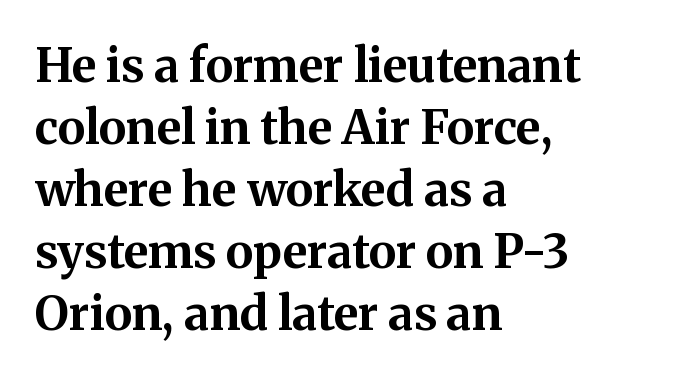
{"serif": "yes", "italic": "no", "bold": "yes", "weight": "bold", "width": "normal", "stroke_contrast": "medium", "x_height": "medium", "monospaced": "no", "underline": "no", "align": "left", "line_spacing": "normal", "line_spacing_ratio": 1.32, "letter_spacing": "normal", "letter_spacing_em": 0.0, "glyph_px": 47}
